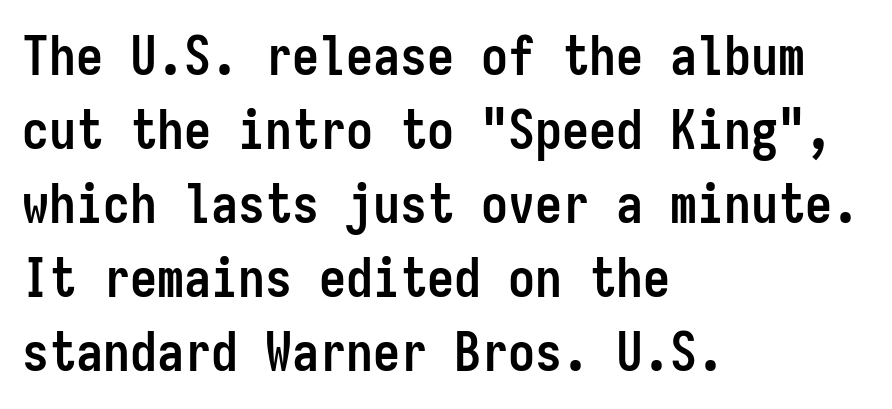
Q: Is the text bold? A: Yes.
Q: Is the text italic (slanted)? A: No, it is upright.
Q: Is the typeface a serif or a sans-serif typeface? A: Sans-serif.
Q: Is the text underlined? A: No.
Q: How is the paragraph aligned? A: Left-aligned.
Q: Is the spacing between letters normal or unusually wide? A: Normal.
Q: Is the spacing between lines tight, normal or loose? A: Normal.
Q: Width (condensed, normal, or wide)? A: Condensed.
Q: Stroke contrast? A: Low.
Q: x-height? A: Medium.
Q: Monospaced? A: Yes.
